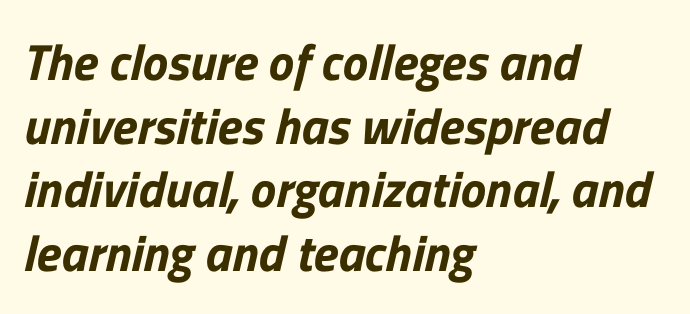
The image shows 51 px sans-serif type; set left-aligned, normal line spacing (1.25x), normal letter spacing, not underlined; low stroke contrast and a medium x-height.
